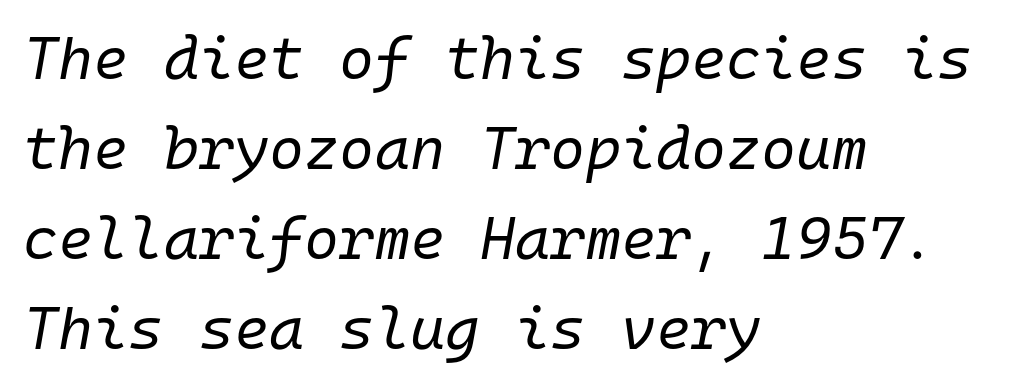
Q: Is the text bold? A: No.
Q: Is the text italic (slanted)? A: Yes, it leans right by about 10 degrees.
Q: Is the text underlined? A: No.
Q: How is the paragraph aligned? A: Left-aligned.
Q: Is the spacing between letters normal or unusually wide? A: Normal.
Q: Is the spacing between lines tight, normal or loose? A: Normal.
Q: Width (condensed, normal, or wide)? A: Normal.
Q: Stroke contrast? A: Low.
Q: x-height? A: Medium.
Q: Monospaced? A: Yes.
